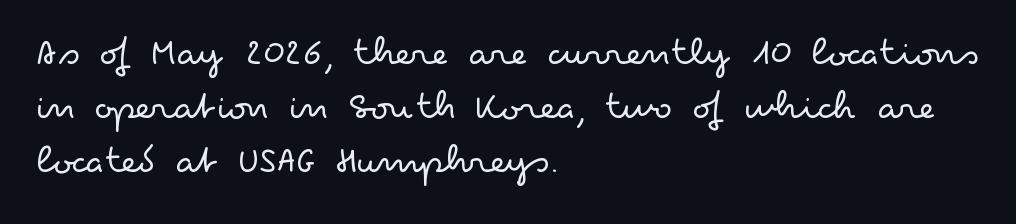
{"serif": "no", "italic": "no", "bold": "no", "weight": "light", "width": "wide", "stroke_contrast": "low", "x_height": "small", "monospaced": "no", "underline": "no", "align": "left", "line_spacing": "normal", "line_spacing_ratio": 1.29, "letter_spacing": "normal", "letter_spacing_em": 0.0, "glyph_px": 42}
